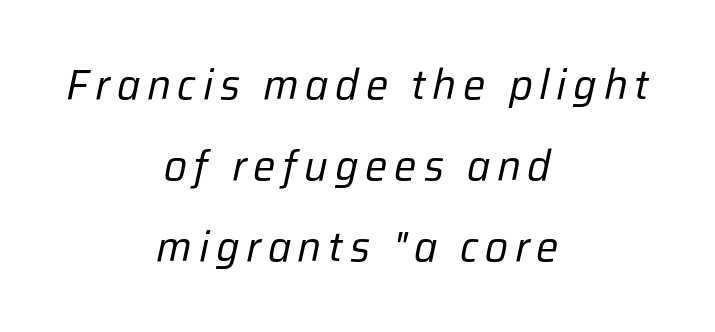
The weight would be labelled regular, book, light, or lighter still. The font's italic variant was chosen for this text. Short and long lines alike share a common midpoint. The leading is generous, giving the passage an open texture.
